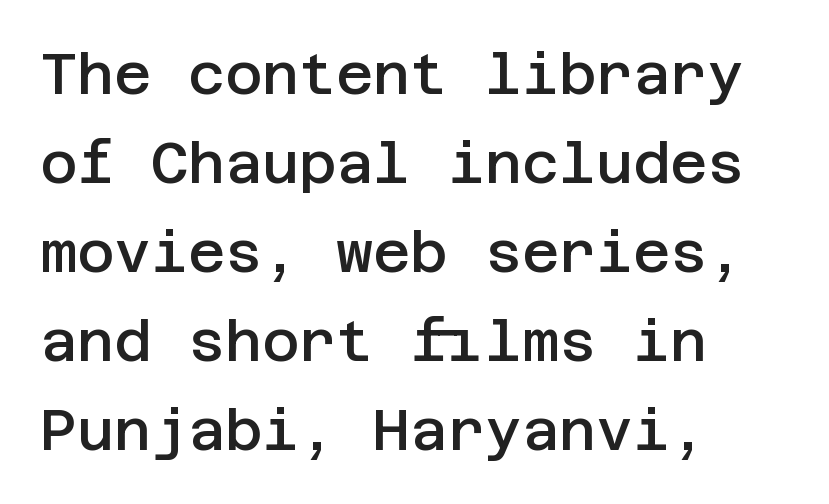
{"serif": "no", "italic": "no", "bold": "semi", "weight": "semibold", "width": "normal", "stroke_contrast": "low", "x_height": "large", "underline": "no", "align": "left", "line_spacing": "normal", "line_spacing_ratio": 1.56, "letter_spacing": "normal", "letter_spacing_em": 0.0, "glyph_px": 57}
